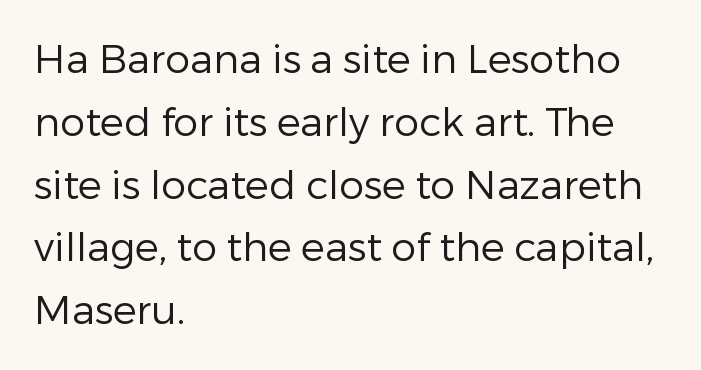
The image shows 40 px regular-weight sans-serif type, upright; set left-aligned, normal line spacing (1.57x), normal letter spacing, not underlined; low stroke contrast and a medium x-height.
